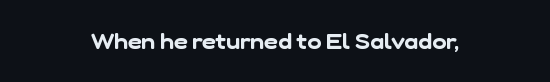
{"underline": "no", "align": "center", "letter_spacing": "normal", "letter_spacing_em": 0.0, "glyph_px": 21}
